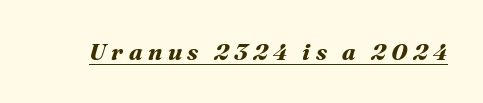
Q: Is the text bold? A: Yes.
Q: Is the text underlined? A: Yes.
Q: Is the spacing between letters normal or unusually wide? A: Unusually wide.
